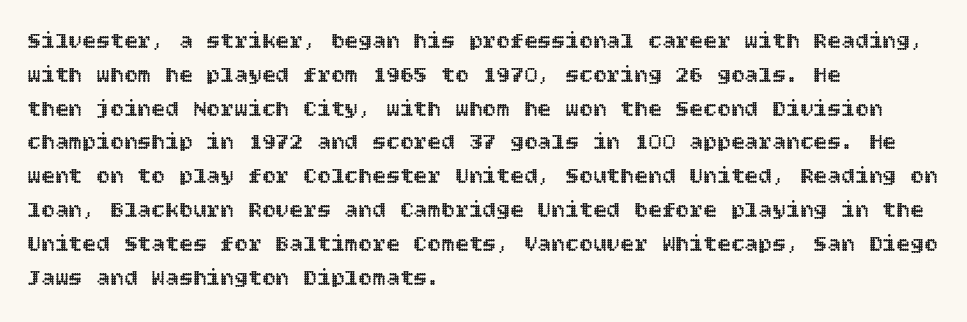
{"italic": "no", "underline": "no", "align": "left", "line_spacing": "normal", "line_spacing_ratio": 1.47, "letter_spacing": "normal", "letter_spacing_em": 0.0, "glyph_px": 23}
